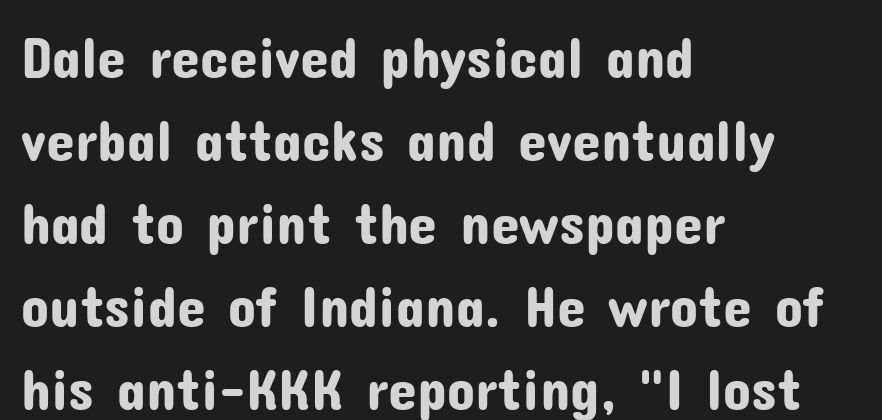
The image shows 58 px sans-serif type, upright; set left-aligned, normal line spacing (1.43x), normal letter spacing, not underlined; low stroke contrast and a medium x-height.
